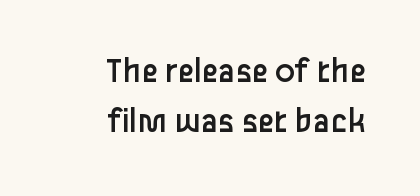
Rows of type keep a routine distance in the vertical direction. Vertical stems look standard width or narrower in stroke. Visually the block forms a straight wall on the right and a jagged coastline on the left. The strip under each line holds only bare page. Character widths vary here, with narrow letters taking less room than wide ones. The type family on display is of the sans-serif kind.
